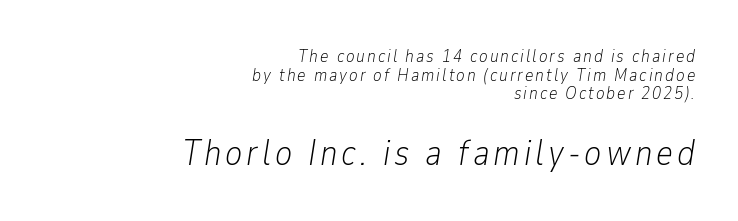
Q: Is the text bold? A: No.
Q: Is the text italic (slanted)? A: Yes, it leans right by about 9 degrees.
Q: Is the text underlined? A: No.
Q: How is the paragraph aligned? A: Right-aligned.
Q: Is the spacing between lines tight, normal or loose? A: Tight.
Q: Which block of text is set in a larger size, the first (top) or the second (bottom)? A: The second (bottom) one.
Q: Width (condensed, normal, or wide)? A: Condensed.
Q: Stroke contrast? A: Low.
Q: x-height? A: Medium.
Q: Monospaced? A: No.
